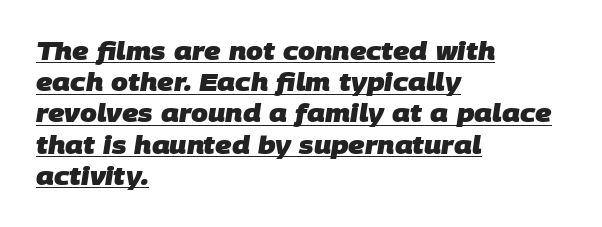
Q: Is the text bold? A: Yes.
Q: Is the text underlined? A: Yes.
Q: How is the paragraph aligned? A: Left-aligned.
Q: Is the spacing between letters normal or unusually wide? A: Normal.
Q: Is the spacing between lines tight, normal or loose? A: Normal.
